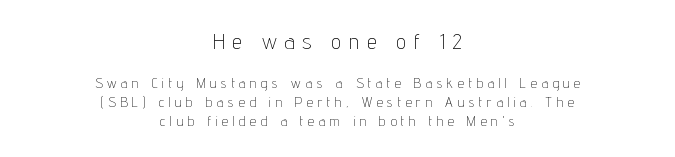
In terms of posture, this sample is upright. Glance below the letters and you will spot only blank space. Weight class: somewhere from thin through regular. Words appear elongated and porous because spacing is wide.
